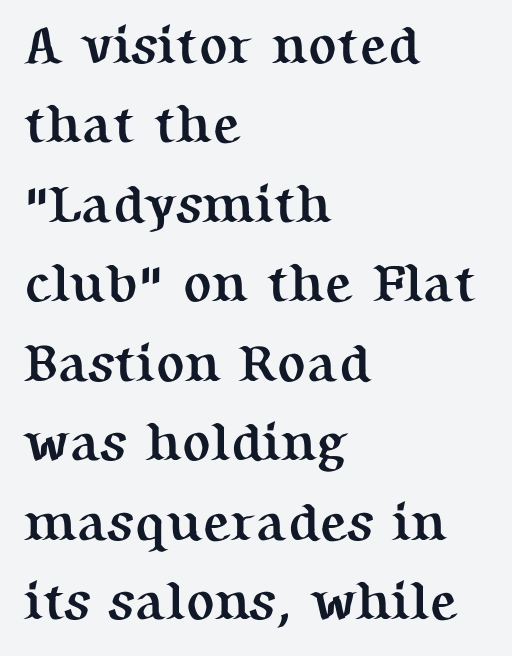
The passage shown is not underscored anywhere. Does extra space separate the letters? No, they use regular spacing. Observe the serifs anchoring each vertical stroke in this sample. This is the regular roman posture of the typeface.
